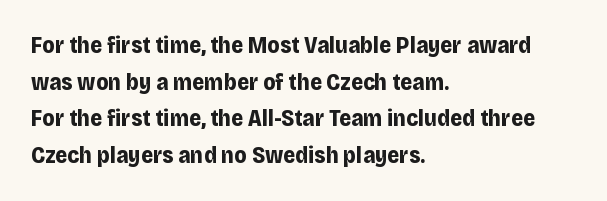
{"italic": "no", "bold": "yes", "underline": "no", "align": "left", "line_spacing": "normal", "line_spacing_ratio": 1.59, "letter_spacing": "normal", "letter_spacing_em": 0.0, "glyph_px": 23}
